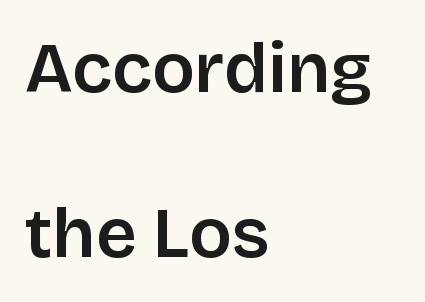
Q: Is the text italic (slanted)? A: No, it is upright.
Q: Is the typeface a serif or a sans-serif typeface? A: Sans-serif.
Q: Is the text underlined? A: No.
Q: How is the paragraph aligned? A: Left-aligned.
Q: Is the spacing between letters normal or unusually wide? A: Normal.
Q: Is the spacing between lines tight, normal or loose? A: Loose.
Q: Width (condensed, normal, or wide)? A: Normal.
Q: Stroke contrast? A: Low.
Q: x-height? A: Large.
Q: Monospaced? A: No.
